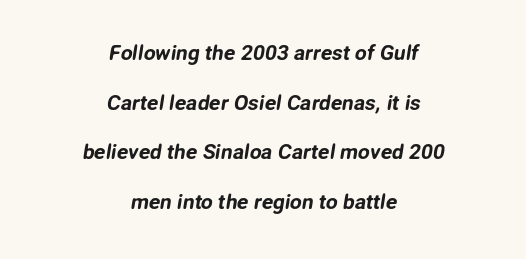
The line texture is even and compact thanks to regular tracking. Summary of vertical rhythm: relaxed, with wide interline spacing. The passage shown is not underscored anywhere. The lines are quadded center.
